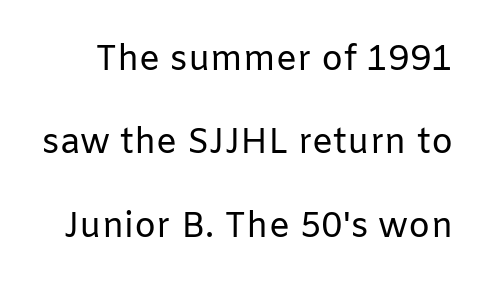
Q: Is the text bold? A: No.
Q: Is the text italic (slanted)? A: No, it is upright.
Q: Is the typeface a serif or a sans-serif typeface? A: Sans-serif.
Q: Is the text underlined? A: No.
Q: Is the spacing between letters normal or unusually wide? A: Normal.
Q: Is the spacing between lines tight, normal or loose? A: Loose.
Q: Width (condensed, normal, or wide)? A: Normal.
Q: Stroke contrast? A: Low.
Q: x-height? A: Medium.
Q: Monospaced? A: No.
